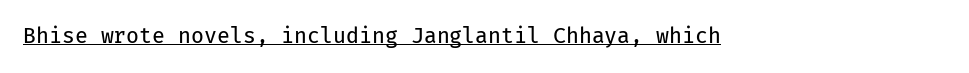
{"italic": "no", "bold": "no", "underline": "yes", "letter_spacing": "normal", "letter_spacing_em": 0.0, "glyph_px": 21}
